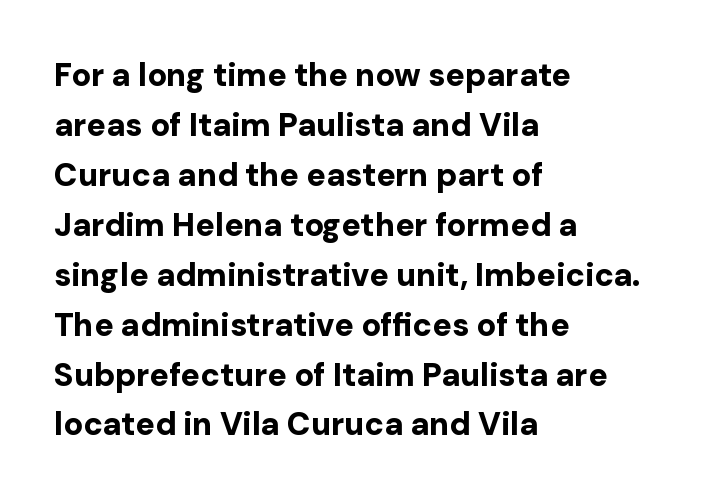
The image shows 32 px bold sans-serif type, upright; set left-aligned, normal line spacing (1.56x), normal letter spacing, not underlined; low stroke contrast and a medium x-height.
